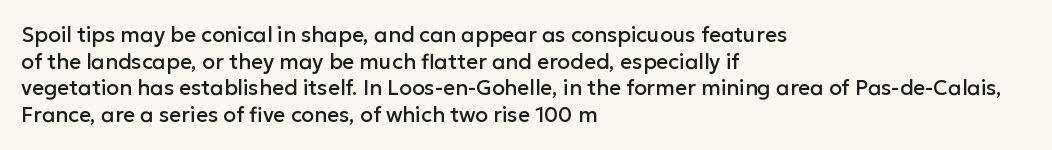
Q: Is the text italic (slanted)? A: No, it is upright.
Q: Is the text underlined? A: No.
Q: How is the paragraph aligned? A: Left-aligned.
Q: Is the spacing between letters normal or unusually wide? A: Normal.
Q: Is the spacing between lines tight, normal or loose? A: Normal.
